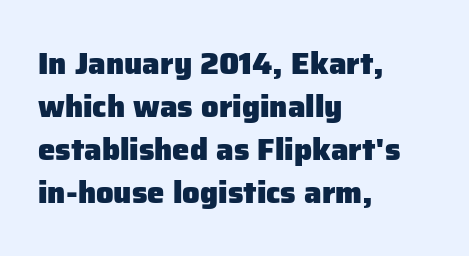
Q: Is the text bold? A: Yes.
Q: Is the text italic (slanted)? A: No, it is upright.
Q: Is the typeface a serif or a sans-serif typeface? A: Sans-serif.
Q: Is the text underlined? A: No.
Q: How is the paragraph aligned? A: Left-aligned.
Q: Is the spacing between letters normal or unusually wide? A: Normal.
Q: Is the spacing between lines tight, normal or loose? A: Normal.
Q: Width (condensed, normal, or wide)? A: Normal.
Q: Stroke contrast? A: Low.
Q: x-height? A: Medium.
Q: Monospaced? A: No.
